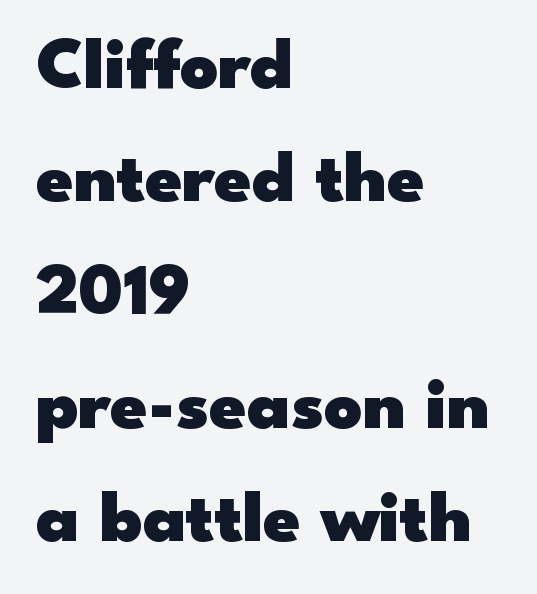
Q: Is the text bold? A: Yes.
Q: Is the text italic (slanted)? A: No, it is upright.
Q: Is the typeface a serif or a sans-serif typeface? A: Sans-serif.
Q: Is the text underlined? A: No.
Q: How is the paragraph aligned? A: Left-aligned.
Q: Is the spacing between letters normal or unusually wide? A: Normal.
Q: Is the spacing between lines tight, normal or loose? A: Normal.
Q: Width (condensed, normal, or wide)? A: Wide.
Q: Stroke contrast? A: Low.
Q: x-height? A: Small.
Q: Monospaced? A: No.
